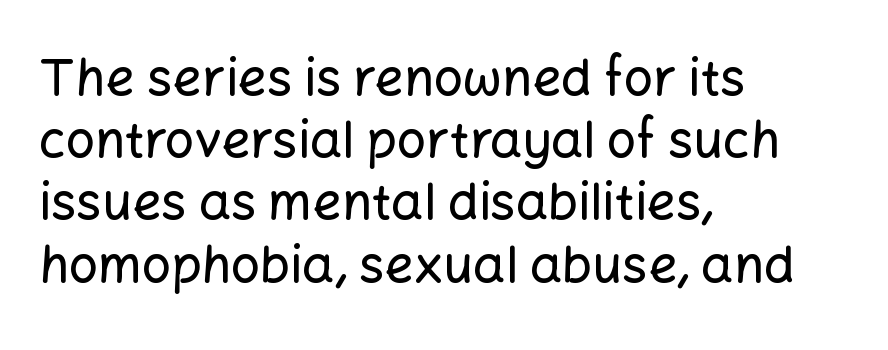
{"serif": "no", "italic": "no", "width": "normal", "stroke_contrast": "low", "x_height": "medium", "monospaced": "no", "underline": "no", "align": "left", "line_spacing_ratio": 1.22, "letter_spacing": "normal", "letter_spacing_em": 0.0, "glyph_px": 51}
